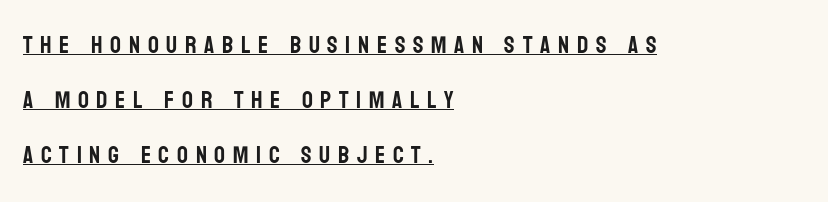
Q: Is the text italic (slanted)? A: No, it is upright.
Q: Is the text underlined? A: Yes.
Q: How is the paragraph aligned? A: Left-aligned.
Q: Is the spacing between letters normal or unusually wide? A: Unusually wide.
Q: Is the spacing between lines tight, normal or loose? A: Loose.
